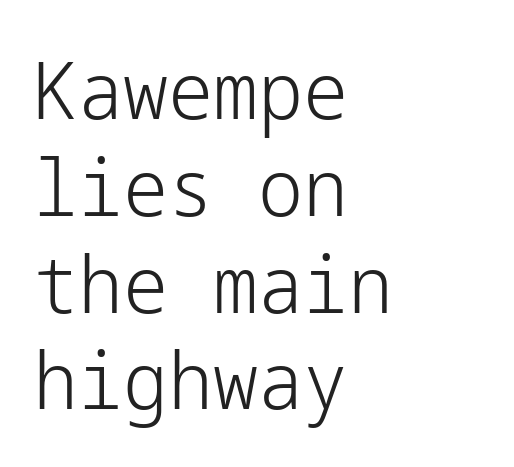
{"serif": "no", "italic": "no", "bold": "no", "weight": "light", "width": "normal", "stroke_contrast": "low", "x_height": "medium", "underline": "no", "align": "left", "line_spacing_ratio": 1.21, "letter_spacing": "normal", "letter_spacing_em": 0.0, "glyph_px": 80}
